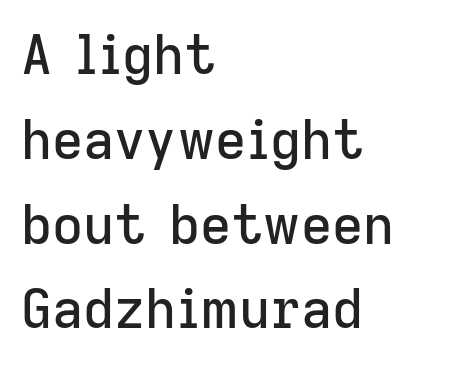
Notice how the passage keeps a crisp vertical edge on the left only. The type sits square on the baseline with zero lean. A bare baseline throughout the passage. Are there feet on the stems? There aren't — it's a sans.
